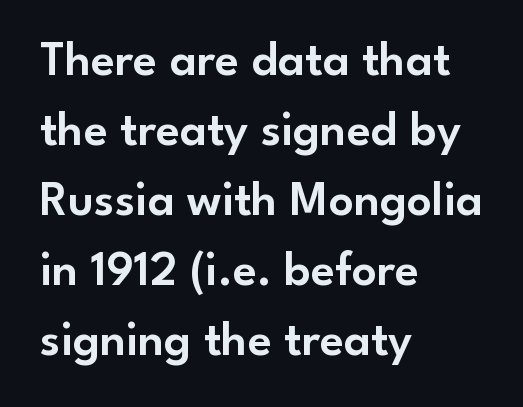
{"serif": "no", "italic": "no", "width": "normal", "stroke_contrast": "low", "x_height": "small", "monospaced": "no", "underline": "no", "align": "left", "line_spacing": "normal", "line_spacing_ratio": 1.43, "letter_spacing": "normal", "letter_spacing_em": 0.0, "glyph_px": 49}
